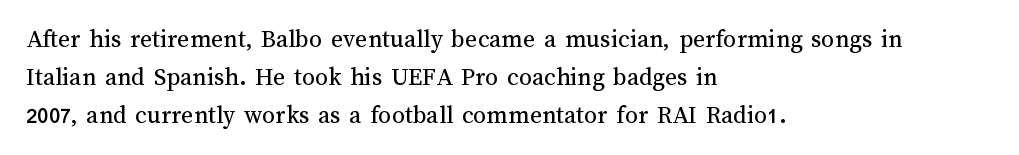
{"italic": "no", "bold": "no", "underline": "no", "align": "left", "line_spacing": "normal", "line_spacing_ratio": 1.46, "letter_spacing": "normal", "letter_spacing_em": 0.0, "glyph_px": 26}
